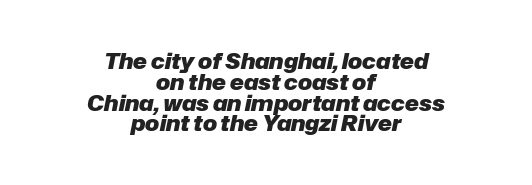
The image shows 21 px bold type, italic (leaning right); set centered, tight line spacing (0.99x), normal letter spacing, not underlined.
